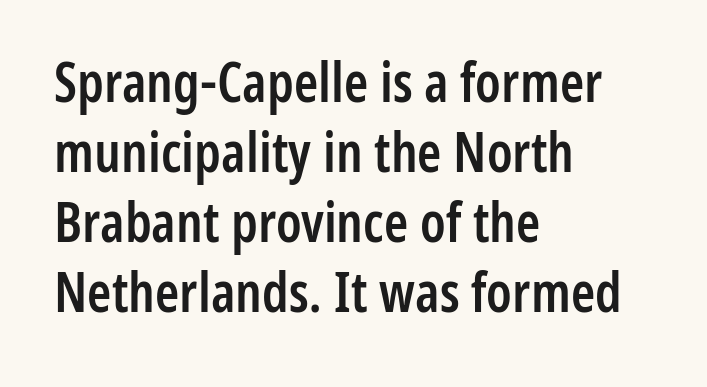
Q: Is the text bold? A: Semi-bold.
Q: Is the text italic (slanted)? A: No, it is upright.
Q: Is the typeface a serif or a sans-serif typeface? A: Sans-serif.
Q: Is the text underlined? A: No.
Q: How is the paragraph aligned? A: Left-aligned.
Q: Is the spacing between letters normal or unusually wide? A: Normal.
Q: Is the spacing between lines tight, normal or loose? A: Normal.
Q: Width (condensed, normal, or wide)? A: Condensed.
Q: Stroke contrast? A: Low.
Q: x-height? A: Medium.
Q: Monospaced? A: No.
